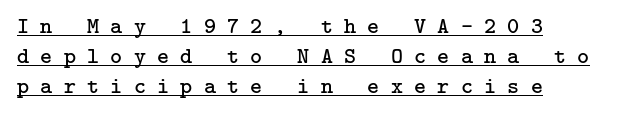
Q: Is the text bold? A: No.
Q: Is the text italic (slanted)? A: No, it is upright.
Q: Is the text underlined? A: Yes.
Q: How is the paragraph aligned? A: Left-aligned.
Q: Is the spacing between letters normal or unusually wide? A: Unusually wide.
Q: Is the spacing between lines tight, normal or loose? A: Normal.
